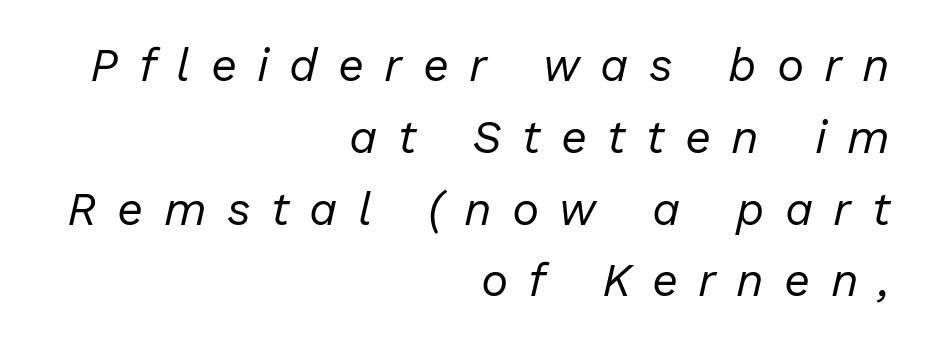
The image shows 46 px regular-weight type, italic (leaning right); set right-aligned, normal line spacing (1.56x), unusually wide letter spacing (+0.44 em), not underlined; low stroke contrast and a medium x-height.
